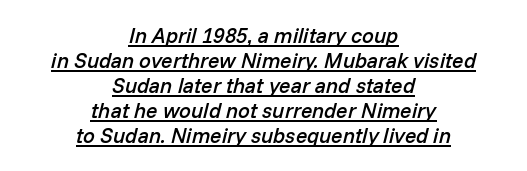
Q: Is the text bold? A: Semi-bold.
Q: Is the text italic (slanted)? A: Yes, it leans right by about 14 degrees.
Q: Is the text underlined? A: Yes.
Q: How is the paragraph aligned? A: Centered.
Q: Is the spacing between letters normal or unusually wide? A: Normal.
